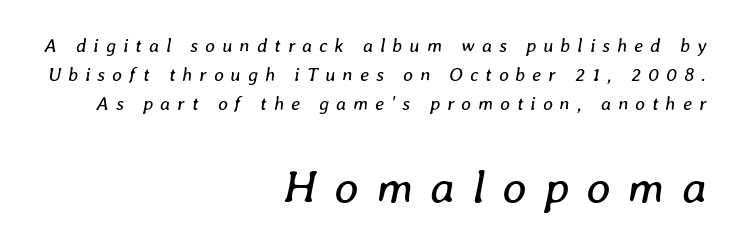
Q: Is the text bold? A: No.
Q: Is the text italic (slanted)? A: Yes, it leans right by about 8 degrees.
Q: Is the text underlined? A: No.
Q: How is the paragraph aligned? A: Right-aligned.
Q: Is the spacing between letters normal or unusually wide? A: Unusually wide.
Q: Is the spacing between lines tight, normal or loose? A: Normal.
Q: Which block of text is set in a larger size, the first (top) or the second (bottom)? A: The second (bottom) one.
Q: Width (condensed, normal, or wide)? A: Normal.
Q: Stroke contrast? A: Low.
Q: x-height? A: Medium.
Q: Monospaced? A: No.
